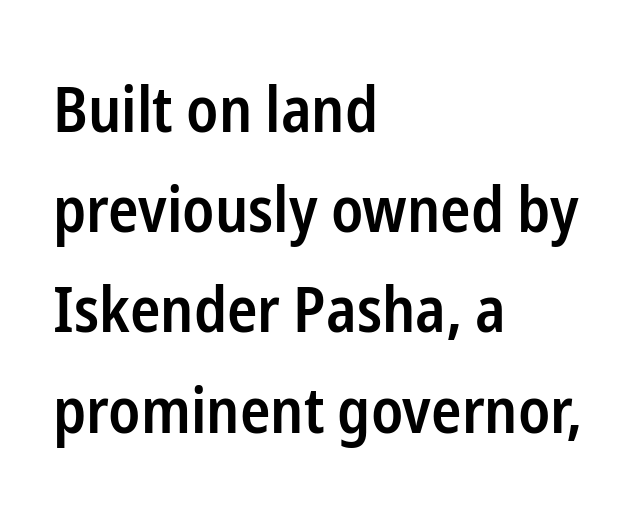
This is sans-serif lettering, the kind often seen on screens and signage. Posture: vertical. Each line starts at the same left margin while the right side varies. The passage shown is typed in a proportional face where columns would drift. Beneath every word, the page is bare. The glyphs have the mass of a demibold cut, below bold.
